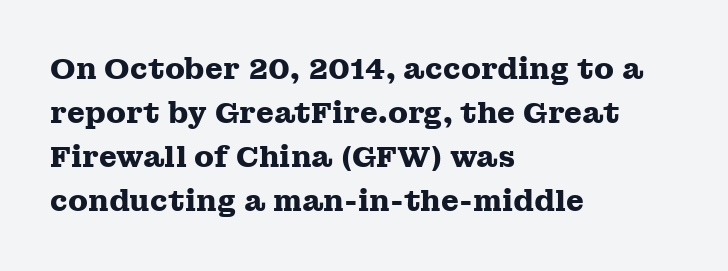
Q: Is the text bold? A: Yes.
Q: Is the text italic (slanted)? A: No, it is upright.
Q: Is the typeface a serif or a sans-serif typeface? A: Serif.
Q: Is the text underlined? A: No.
Q: How is the paragraph aligned? A: Left-aligned.
Q: Is the spacing between letters normal or unusually wide? A: Normal.
Q: Is the spacing between lines tight, normal or loose? A: Normal.
Q: Width (condensed, normal, or wide)? A: Wide.
Q: Stroke contrast? A: Medium.
Q: x-height? A: Medium.
Q: Monospaced? A: No.
